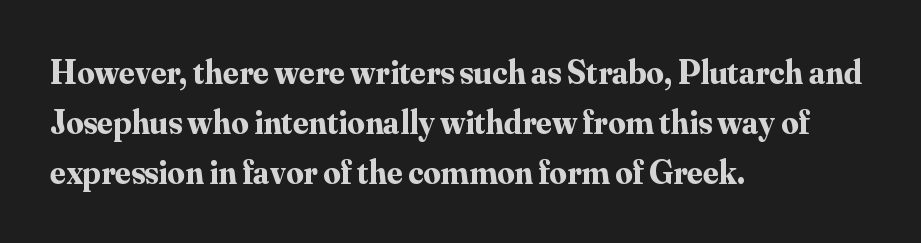
The image shows 34 px bold serif type, upright; set left-aligned, normal line spacing (1.47x), normal letter spacing, not underlined; medium stroke contrast and a small x-height.
